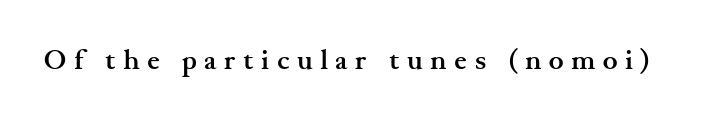
Q: Is the text bold? A: Yes.
Q: Is the text italic (slanted)? A: No, it is upright.
Q: Is the typeface a serif or a sans-serif typeface? A: Serif.
Q: Is the text underlined? A: No.
Q: Is the spacing between letters normal or unusually wide? A: Unusually wide.
Q: Width (condensed, normal, or wide)? A: Wide.
Q: Stroke contrast? A: Medium.
Q: x-height? A: Small.
Q: Monospaced? A: No.
